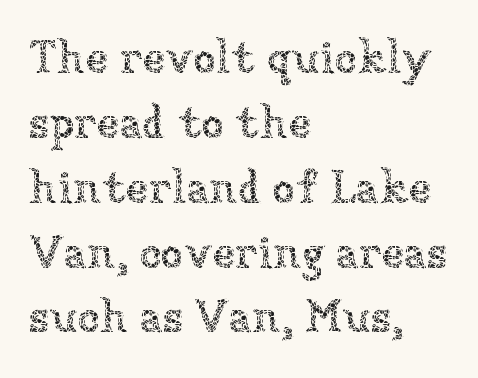
{"italic": "no", "bold": "no", "weight": "thin", "width": "normal", "stroke_contrast": "low", "x_height": "medium", "monospaced": "no", "underline": "no", "align": "left", "line_spacing": "normal", "line_spacing_ratio": 1.41, "letter_spacing": "normal", "letter_spacing_em": 0.0, "glyph_px": 46}
